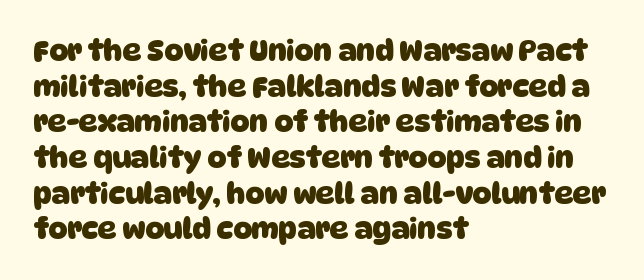
Set as a true bold cut, around the 700 mark. The tracking reads as untouched default to a designer's eye. Line starts are locked; line ends wander. The passage shown is typed in a proportional face where columns would drift.
